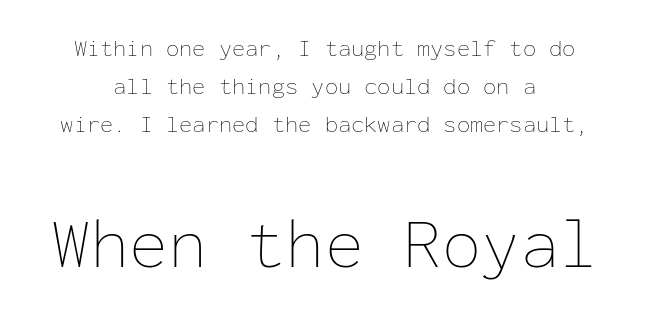
The image shows 71 px thin type, upright, monospaced; set centered, normal line spacing (1.58x), normal letter spacing, not underlined; the second (bottom) block is 2.96x larger; low stroke contrast and a medium x-height.
